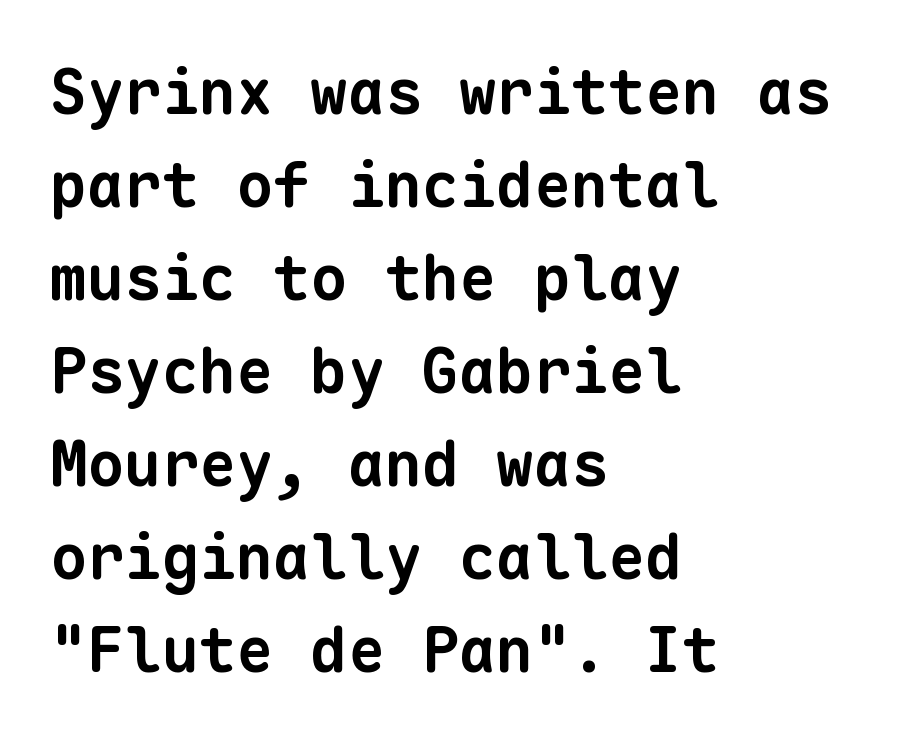
The lines in this sample share a left origin and differ only in where they stop. Bold? Absolutely — the strokes are thick and heavy. You could count columns in this text — the font is strictly monospaced. Default kerning and tracking; the words read as compact shapes. Descenders hang freely into open space.
